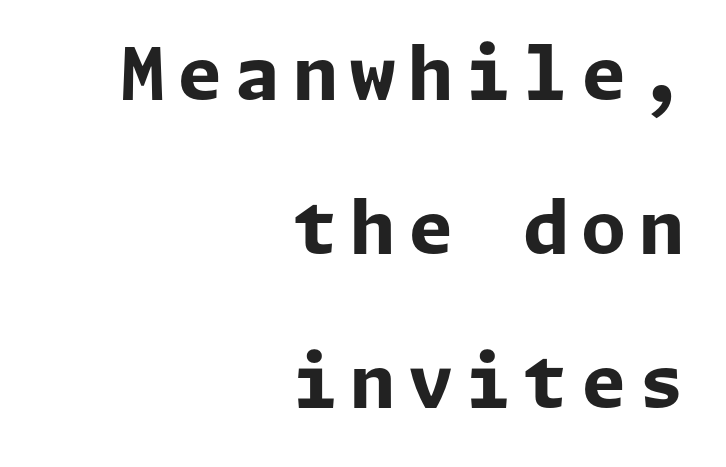
Its strokes are broad and dark, the hallmark of bold type. The typeface chosen for these lines omits serifs. Does the lettering tilt? It doesn't — this is upright. You could fit nearly another row in the gap between these rows. The lines in this sample share a right terminus and differ only in where they begin. Each row of text sits above clean, open space.
